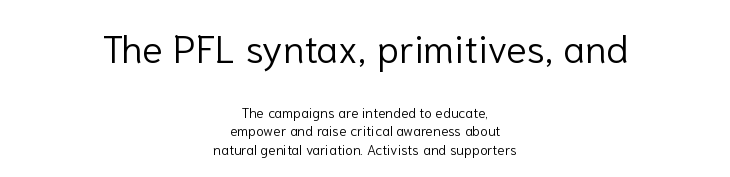
{"serif": "no", "italic": "no", "bold": "no", "weight": "light", "width": "normal", "stroke_contrast": "low", "x_height": "medium", "monospaced": "no", "underline": "no", "align": "center", "line_spacing": "normal", "line_spacing_ratio": 1.32, "letter_spacing": "normal", "letter_spacing_em": 0.0, "larger_block": "first", "size_ratio": 2.79, "glyph_px": 39}
